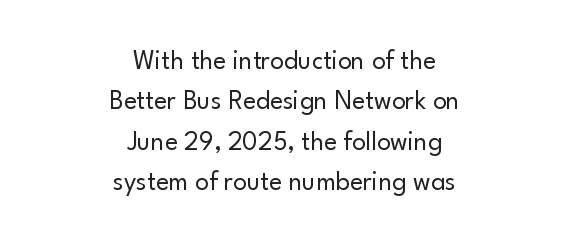
The image shows 27 px text type, upright; set centered, normal line spacing (1.5x), normal letter spacing, not underlined.
